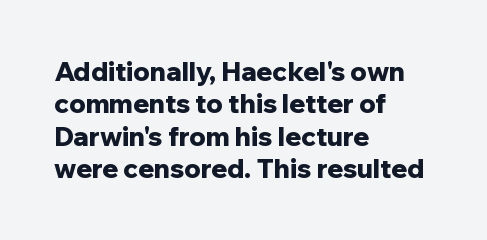
The image shows 26 px bold type, upright; set left-aligned, normal line spacing (1.25x), normal letter spacing, not underlined.
